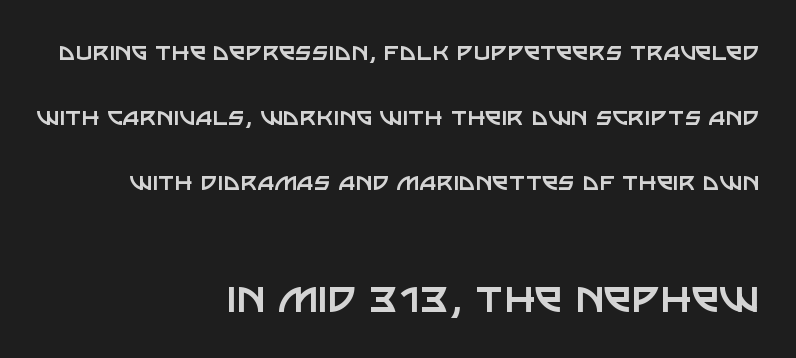
On a weight scale, this lands at 450 or below. In terms of posture, this sample is upright. Decoration check: the copy has no underline. The space between consecutive lines is lavish. Horizontally, the lines are justified to the trailing edge only. Look at the bottom of the vertical strokes: they stop flat, with no serifs.
